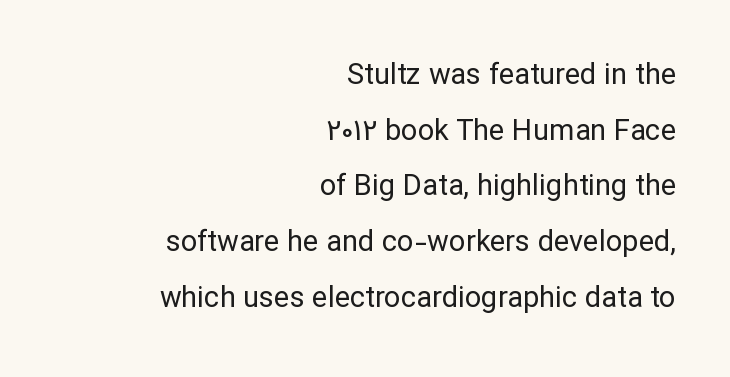
Q: Is the text bold? A: No.
Q: Is the text italic (slanted)? A: No, it is upright.
Q: Is the typeface a serif or a sans-serif typeface? A: Sans-serif.
Q: Is the text underlined? A: No.
Q: How is the paragraph aligned? A: Right-aligned.
Q: Is the spacing between letters normal or unusually wide? A: Normal.
Q: Is the spacing between lines tight, normal or loose? A: Loose.
Q: Width (condensed, normal, or wide)? A: Normal.
Q: Stroke contrast? A: Low.
Q: x-height? A: Medium.
Q: Monospaced? A: No.
